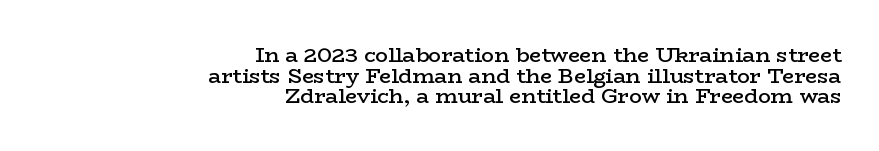
The horizontal fit of the characters is conventional and even. The passage shown stacks its lines with hardly any gap. The sample has been set in demibold, a notch under bold. A clean baseline with only descenders dipping below it. Line ends are locked; line starts wander.
